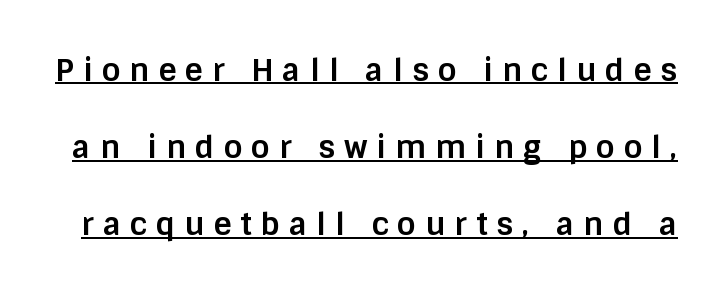
Set as a true bold cut, around the 700 mark. Vertical spacing — loose. Ordinary non-slanted type is in use. Glyph-to-glyph distance is far greater than everyday printed text. This rendering features underlined lettering.
